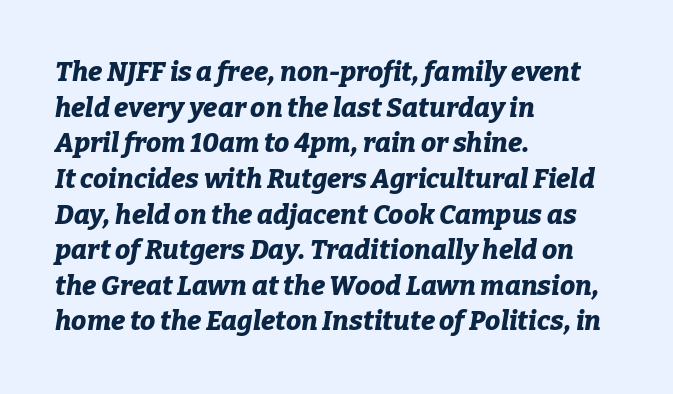
The image shows 27 px bold type, italic (leaning right); set left-aligned, normal line spacing (1.32x), normal letter spacing, not underlined.
